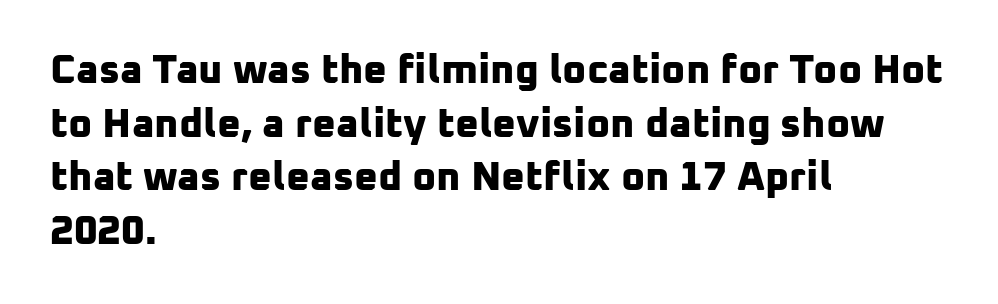
Q: Is the text bold? A: Yes.
Q: Is the typeface a serif or a sans-serif typeface? A: Sans-serif.
Q: Is the text underlined? A: No.
Q: How is the paragraph aligned? A: Left-aligned.
Q: Is the spacing between letters normal or unusually wide? A: Normal.
Q: Is the spacing between lines tight, normal or loose? A: Normal.
Q: Width (condensed, normal, or wide)? A: Normal.
Q: Stroke contrast? A: Low.
Q: x-height? A: Medium.
Q: Monospaced? A: No.
